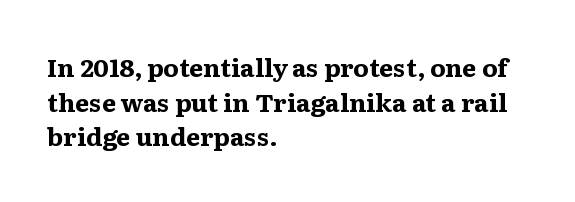
{"italic": "no", "bold": "yes", "underline": "no", "align": "left", "line_spacing": "normal", "line_spacing_ratio": 1.39, "letter_spacing": "normal", "letter_spacing_em": 0.0, "glyph_px": 25}
